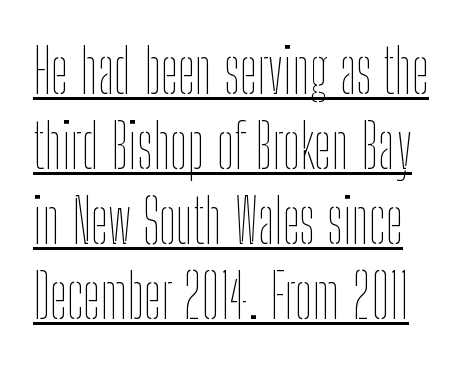
Q: Is the text bold? A: No.
Q: Is the text italic (slanted)? A: No, it is upright.
Q: Is the text underlined? A: Yes.
Q: Is the spacing between letters normal or unusually wide? A: Normal.
Q: Width (condensed, normal, or wide)? A: Condensed.
Q: Stroke contrast? A: Low.
Q: x-height? A: Medium.
Q: Monospaced? A: No.
